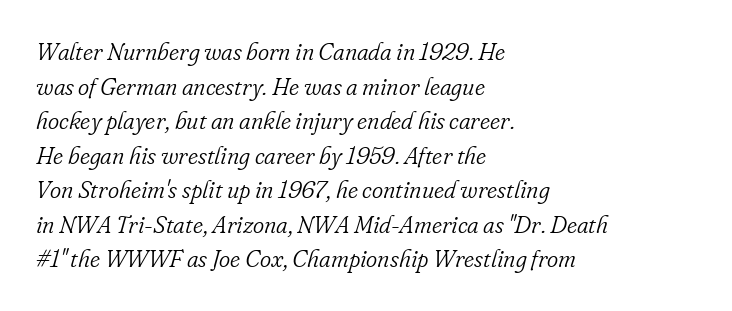
The designer left line spacing at the default. Summary of weight: not heavy and not bold. The face used here is rendered with its standard letterfit. Emphasis-style slanted type is in use.
